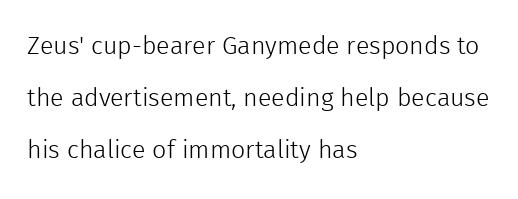
The image shows 25 px text type, upright; set left-aligned, loose line spacing (2.09x), normal letter spacing, not underlined.
